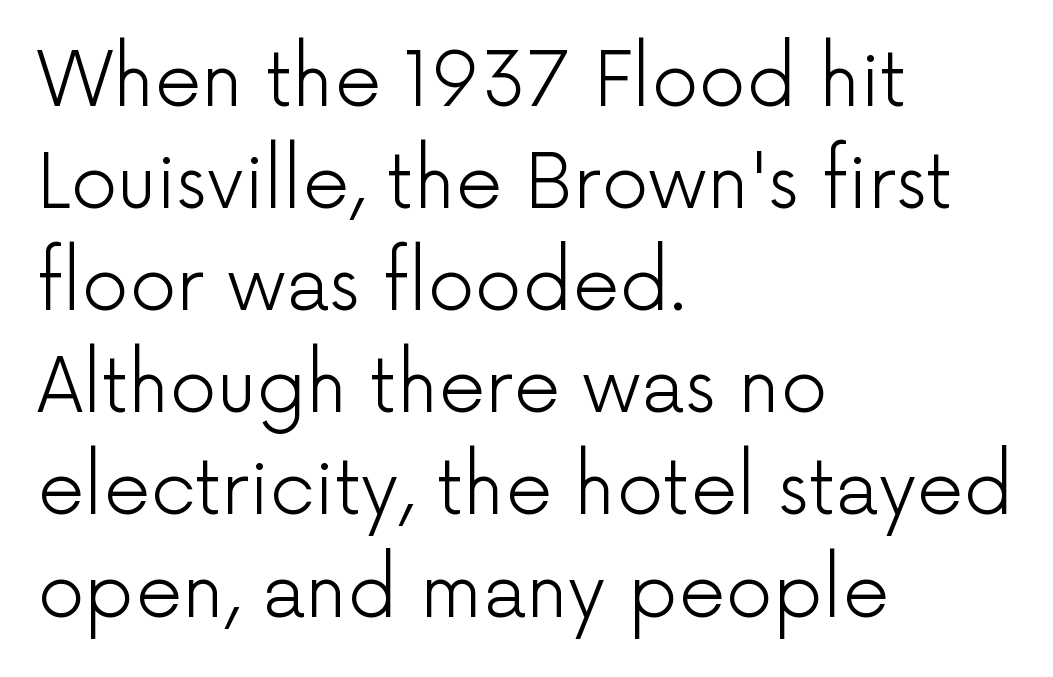
{"serif": "no", "italic": "no", "bold": "no", "weight": "light", "width": "normal", "stroke_contrast": "low", "x_height": "medium", "monospaced": "no", "underline": "no", "align": "left", "line_spacing": "normal", "line_spacing_ratio": 1.38, "letter_spacing": "normal", "letter_spacing_em": 0.0, "glyph_px": 74}
